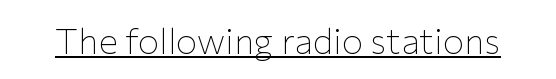
The image shows 36 px thin sans-serif type, upright; set normal letter spacing, underlined; low stroke contrast and a medium x-height.
